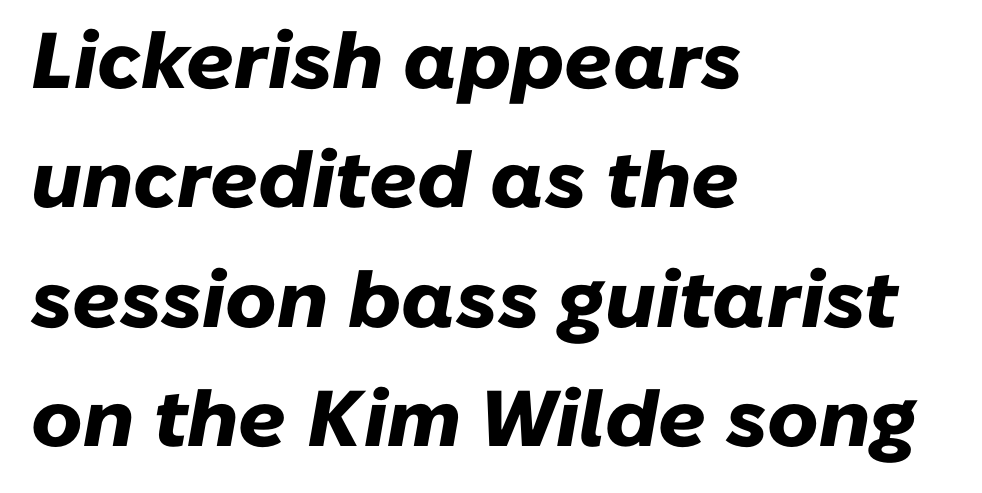
Q: Is the text bold? A: Yes.
Q: Is the text italic (slanted)? A: Yes, it leans right by about 10 degrees.
Q: Is the text underlined? A: No.
Q: How is the paragraph aligned? A: Left-aligned.
Q: Is the spacing between letters normal or unusually wide? A: Normal.
Q: Is the spacing between lines tight, normal or loose? A: Normal.
Q: Width (condensed, normal, or wide)? A: Normal.
Q: Stroke contrast? A: Low.
Q: x-height? A: Medium.
Q: Monospaced? A: No.
